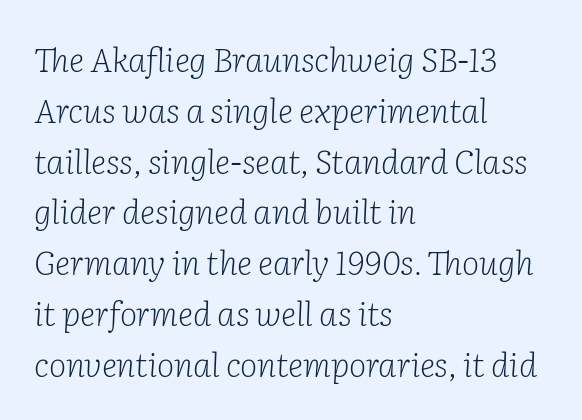
The image shows 33 px light serif type, italic (leaning right); set left-aligned, normal line spacing (1.54x), normal letter spacing, not underlined; low stroke contrast and a medium x-height.
